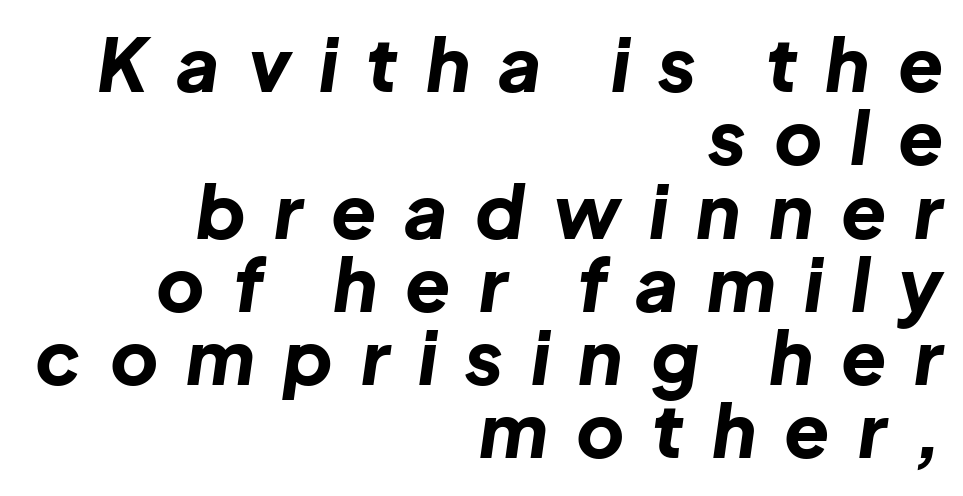
The image shows 74 px bold type, italic (leaning right); set right-aligned, tight line spacing (0.99x), unusually wide letter spacing (+0.38 em), not underlined; low stroke contrast and a medium x-height.
